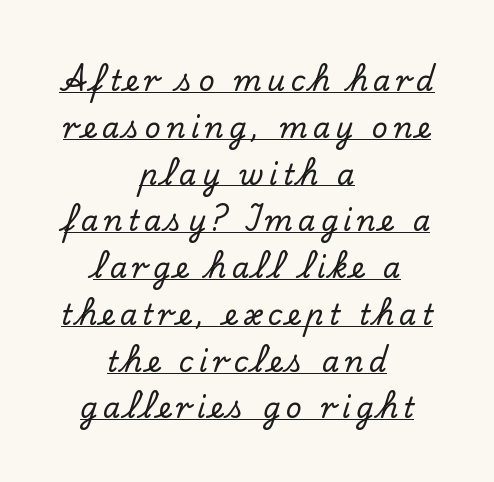
{"serif": "yes", "width": "normal", "stroke_contrast": "low", "x_height": "small", "monospaced": "no", "underline": "yes", "align": "center", "line_spacing": "normal", "line_spacing_ratio": 1.67, "glyph_px": 28}
